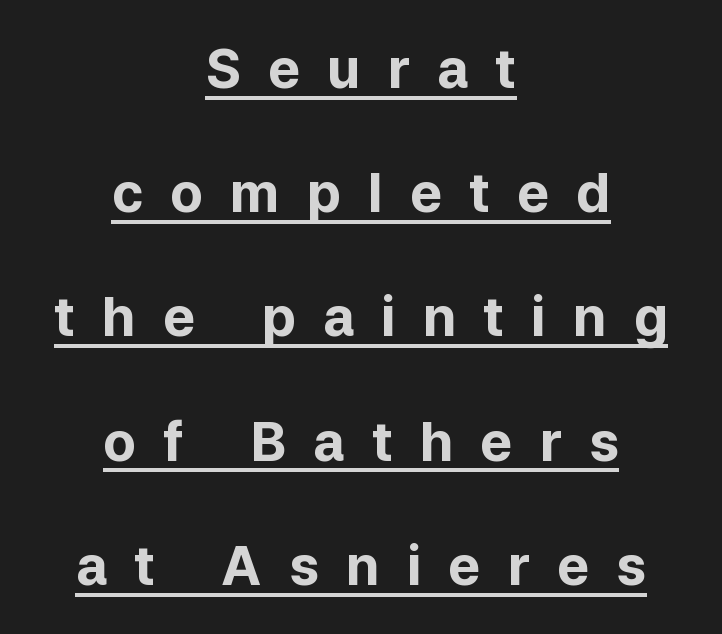
The image shows 54 px bold sans-serif type, upright; set centered, loose line spacing (2.3x), unusually wide letter spacing (+0.5 em), underlined; low stroke contrast and a medium x-height.
